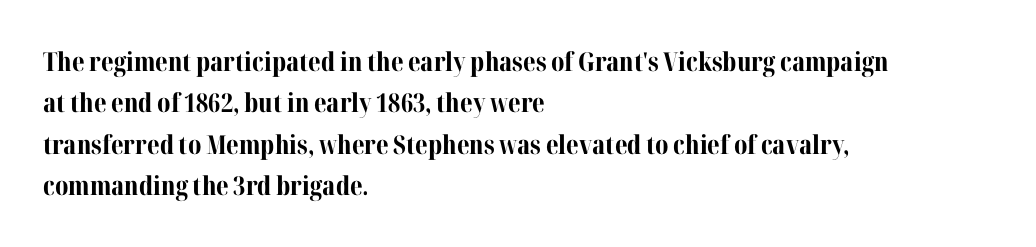
The image shows 26 px bold type, upright; set left-aligned, normal line spacing (1.59x), normal letter spacing, not underlined.
